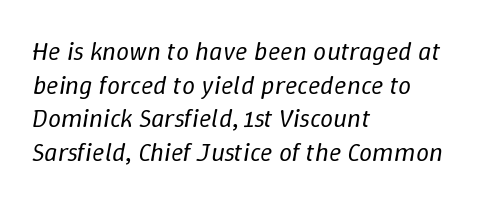
The image shows 26 px text type, italic (leaning right); set left-aligned, normal line spacing (1.29x), normal letter spacing, not underlined.
